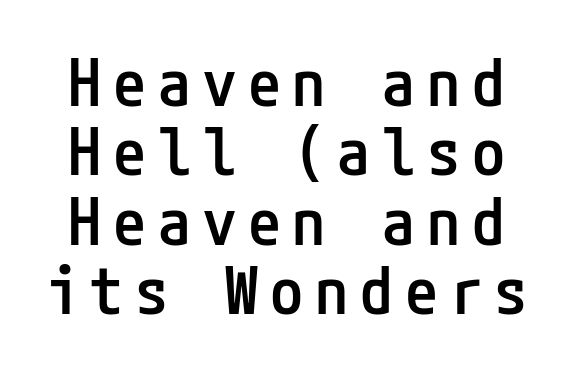
Is there much room between lines? No — they nearly touch. Lines of text with bare space underneath. The typography opts for an upright posture over an oblique one. The passage shown is semibold, sitting just below true bold. Typographically, this falls in the sans-serif category.
